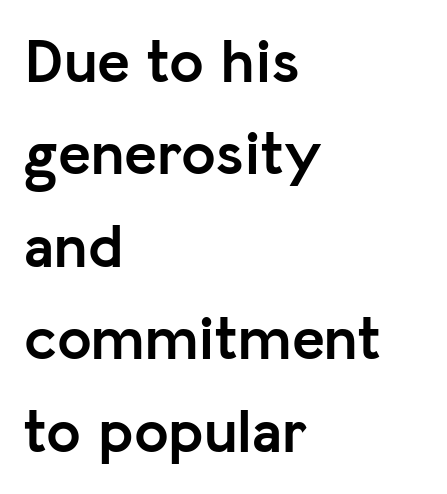
Q: Is the text bold? A: Yes.
Q: Is the text italic (slanted)? A: No, it is upright.
Q: Is the typeface a serif or a sans-serif typeface? A: Sans-serif.
Q: Is the text underlined? A: No.
Q: How is the paragraph aligned? A: Left-aligned.
Q: Is the spacing between letters normal or unusually wide? A: Normal.
Q: Is the spacing between lines tight, normal or loose? A: Normal.
Q: Width (condensed, normal, or wide)? A: Normal.
Q: Stroke contrast? A: Low.
Q: x-height? A: Medium.
Q: Monospaced? A: No.
